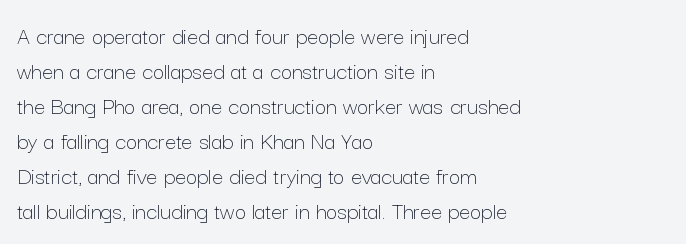
Nobody drew a line under any word here. The passage is arranged the way most books set body copy — flush left. Is the stroke heavy? The answer is a plain regular-or-lighter. Nobody touched the tracking dial on this one. A roman cut, with each character standing at attention. The space between consecutive lines is moderate.
